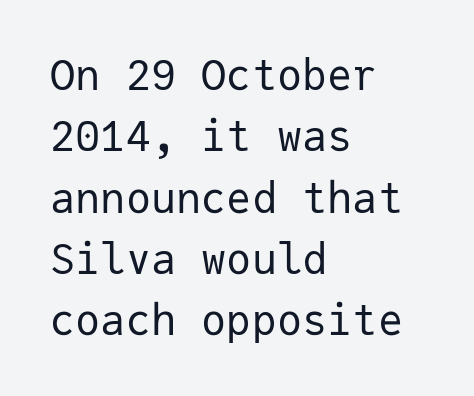
The image shows 42 px regular-weight sans-serif type, upright, monospaced; set left-aligned, normal line spacing (1.46x), normal letter spacing, not underlined; low stroke contrast and a medium x-height.
